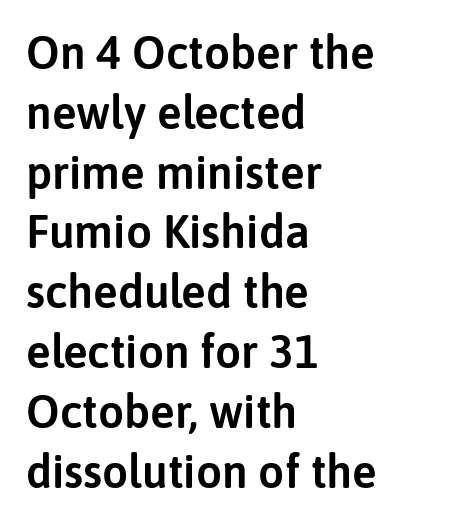
{"serif": "no", "italic": "no", "width": "normal", "stroke_contrast": "low", "x_height": "medium", "monospaced": "no", "underline": "no", "align": "left", "line_spacing": "normal", "line_spacing_ratio": 1.3, "letter_spacing": "normal", "letter_spacing_em": 0.0, "glyph_px": 46}
